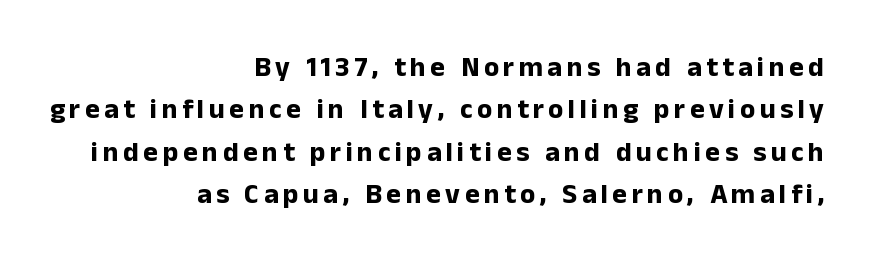
This sample has the flowing, uneven cadence of proportional lettering. I'd describe the lettering as bold — thick and assertive. The setting favours the right margin, as signatures and pull-quotes sometimes do. Successive baselines arrive at the customary interval. The strip under each line holds only bare page.
